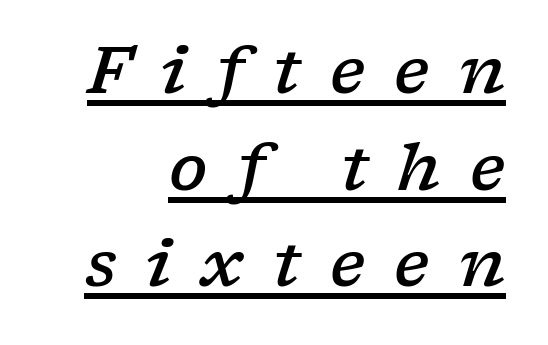
Reading down the column, the eye jumps a familiar distance to each next line. The tracking jumps out immediately: characters are airy and widely separated. Rendered with sloped, italic letterforms. You could not count columns in this text — the font is proportionally spaced. Firm but not heavy-handed strokes: this text is semibold. Font category for this specimen: serif.
